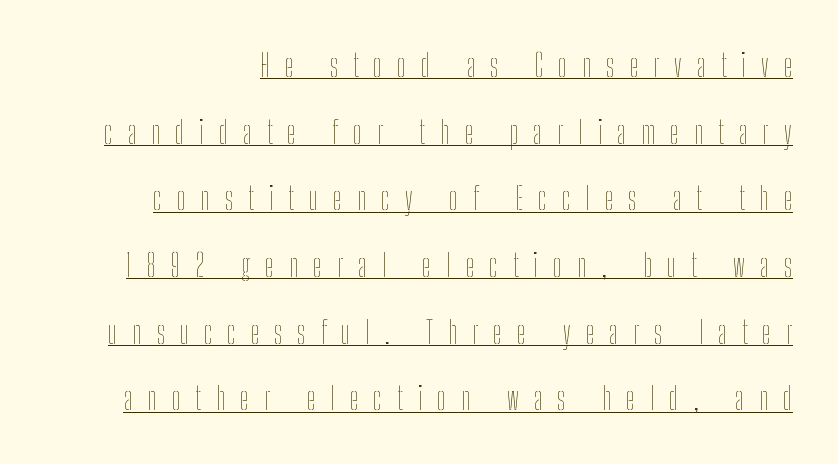
{"italic": "no", "bold": "no", "weight": "thin", "width": "condensed", "stroke_contrast": "low", "x_height": "medium", "monospaced": "no", "underline": "yes", "line_spacing": "loose", "line_spacing_ratio": 2.15, "letter_spacing": "wide", "letter_spacing_em": 0.49, "glyph_px": 31}
